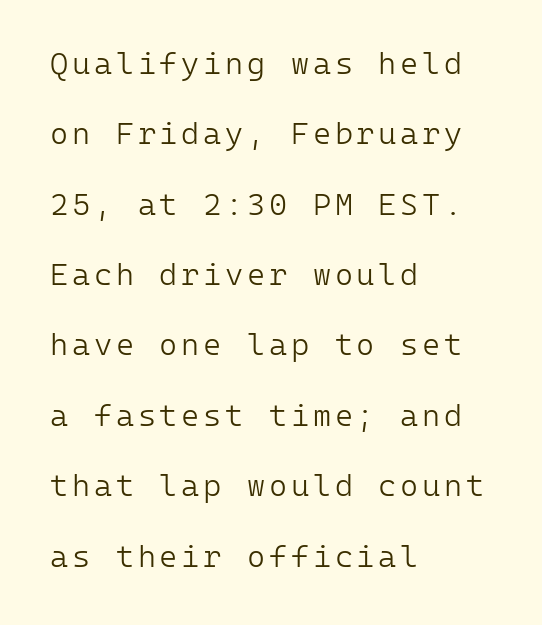
{"serif": "no", "italic": "no", "bold": "no", "weight": "light", "width": "normal", "stroke_contrast": "low", "x_height": "medium", "monospaced": "yes", "underline": "no", "align": "left", "line_spacing": "loose", "line_spacing_ratio": 2.27, "glyph_px": 31}
